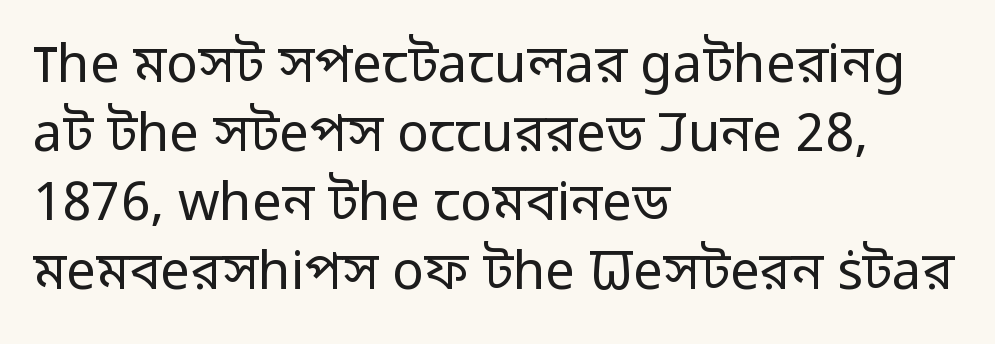
{"serif": "no", "italic": "no", "bold": "no", "weight": "regular", "width": "normal", "stroke_contrast": "low", "x_height": "medium", "monospaced": "no", "underline": "no", "align": "left", "line_spacing": "normal", "line_spacing_ratio": 1.3, "letter_spacing": "normal", "letter_spacing_em": 0.0, "glyph_px": 53}
